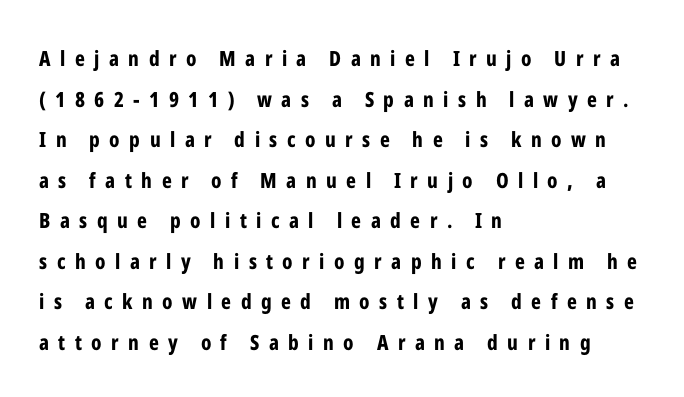
Q: Is the text bold? A: Yes.
Q: Is the text italic (slanted)? A: No, it is upright.
Q: Is the text underlined? A: No.
Q: How is the paragraph aligned? A: Left-aligned.
Q: Is the spacing between letters normal or unusually wide? A: Unusually wide.
Q: Is the spacing between lines tight, normal or loose? A: Loose.
